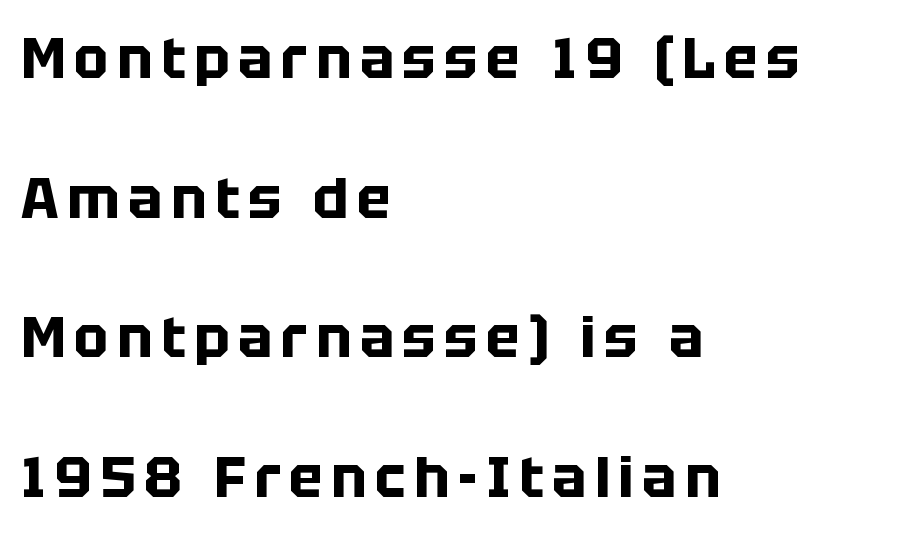
The typesetter chose a ragged-right arrangement here. This sample has the flowing, uneven cadence of proportional lettering. These lines are composed in type without serifs. This block would shrink considerably if given ordinary leading; it's expanded now.
